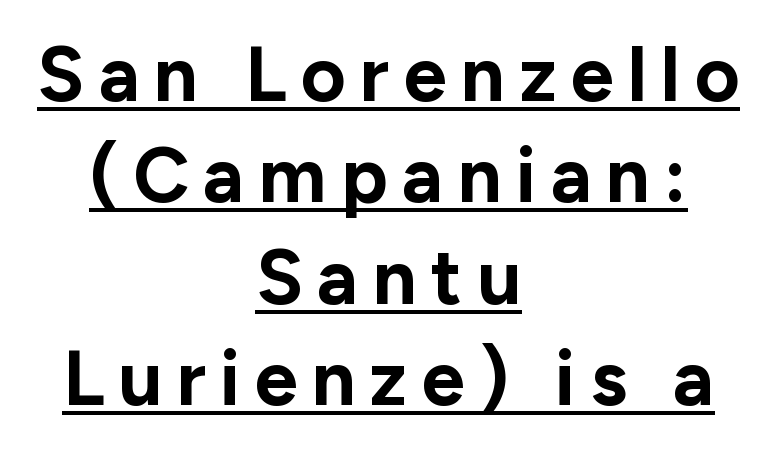
Each line is balanced around a shared central axis. The typography opts for an upright posture over an oblique one. These lines carry a lot of weight — the face is fully bold. Type style note: lacks serifs. A rule runs beneath these lines of type.
